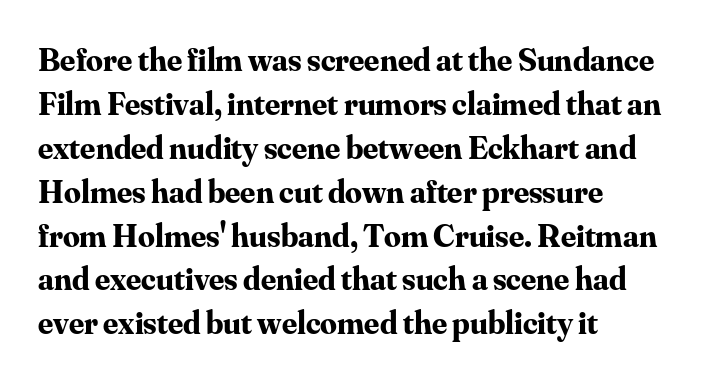
{"serif": "yes", "italic": "no", "bold": "yes", "weight": "bold", "width": "normal", "stroke_contrast": "medium", "x_height": "small", "monospaced": "no", "underline": "no", "align": "left", "line_spacing": "normal", "line_spacing_ratio": 1.33, "letter_spacing": "normal", "letter_spacing_em": 0.0, "glyph_px": 33}
